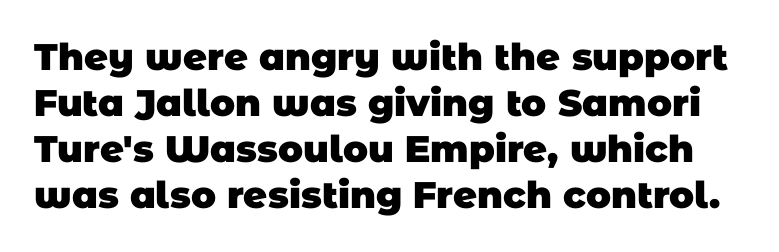
{"serif": "no", "bold": "yes", "weight": "heavy", "width": "normal", "stroke_contrast": "low", "x_height": "large", "monospaced": "no", "underline": "no", "line_spacing_ratio": 1.24, "letter_spacing": "normal", "letter_spacing_em": 0.0, "glyph_px": 37}
